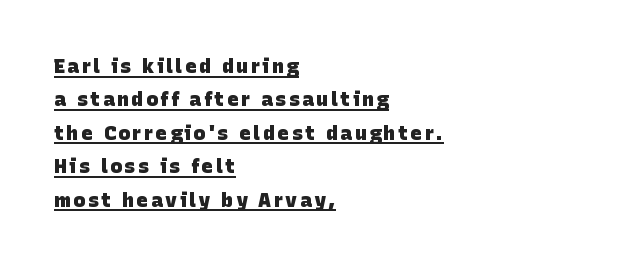
The image shows 20 px bold type; set left-aligned, normal line spacing (1.67x), underlined.
